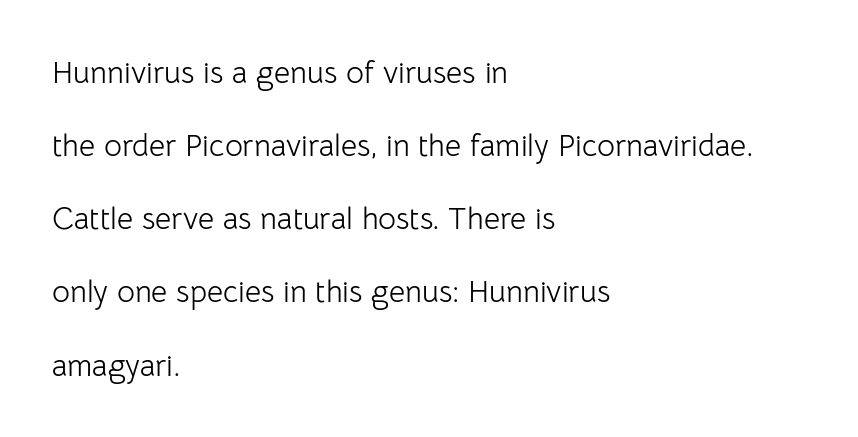
The image shows 31 px light sans-serif type, upright; set left-aligned, loose line spacing (2.36x), normal letter spacing, not underlined; low stroke contrast and a medium x-height.
